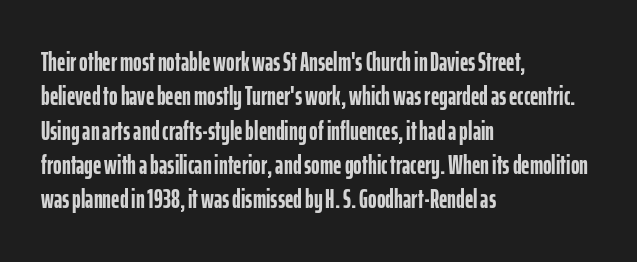
Words appear dense and cohesive because spacing is normal. Typeset ragged right — the left edge is the straight one. This sample keeps an unexceptional amount of space between lines. A clean baseline with only descenders dipping below it. Notice how thick the strokes are: this is what a full bold looks like. This is the regular roman posture of the typeface.
